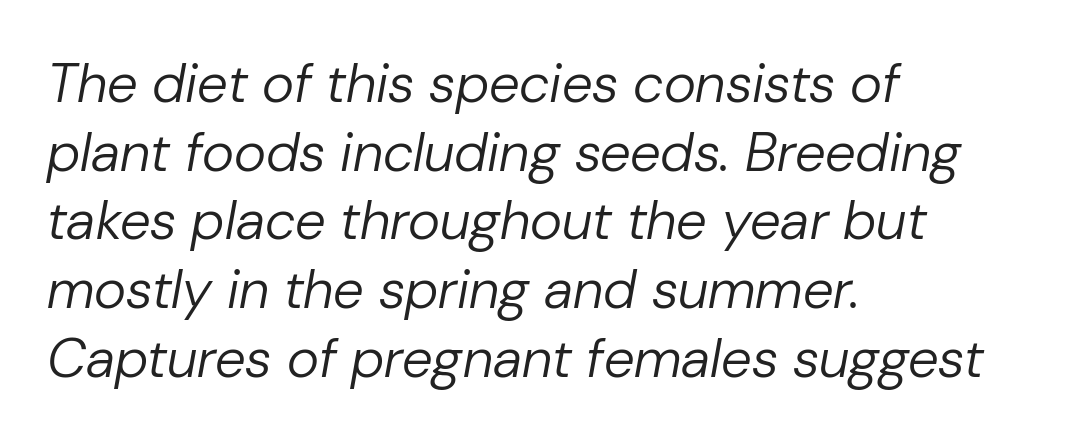
Q: Is the text bold? A: No.
Q: Is the text italic (slanted)? A: Yes, it leans right by about 10 degrees.
Q: Is the text underlined? A: No.
Q: How is the paragraph aligned? A: Left-aligned.
Q: Is the spacing between letters normal or unusually wide? A: Normal.
Q: Is the spacing between lines tight, normal or loose? A: Normal.
Q: Width (condensed, normal, or wide)? A: Normal.
Q: Stroke contrast? A: Low.
Q: x-height? A: Medium.
Q: Monospaced? A: No.
